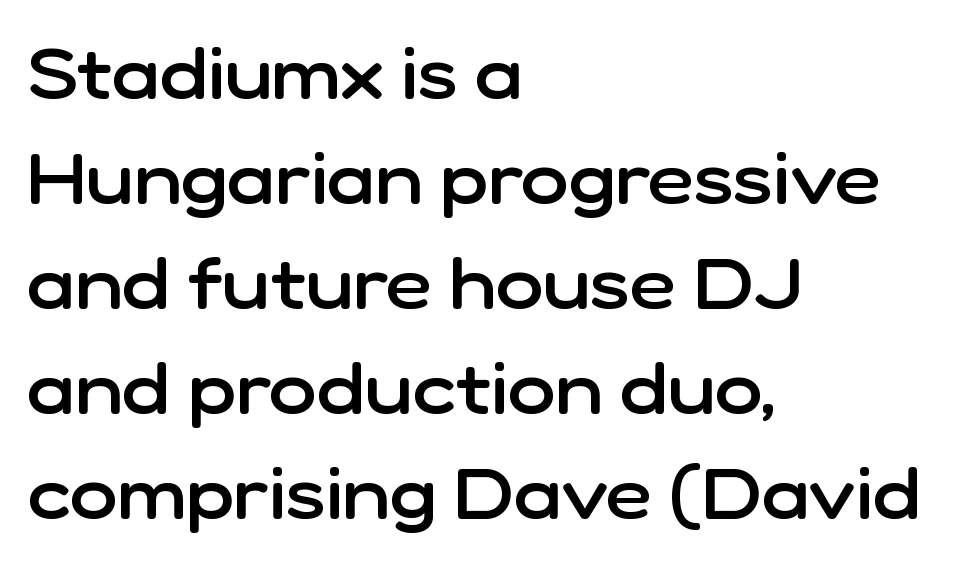
The image shows 72 px semibold sans-serif type, upright; set left-aligned, normal line spacing (1.46x), normal letter spacing, not underlined; low stroke contrast and a medium x-height.
